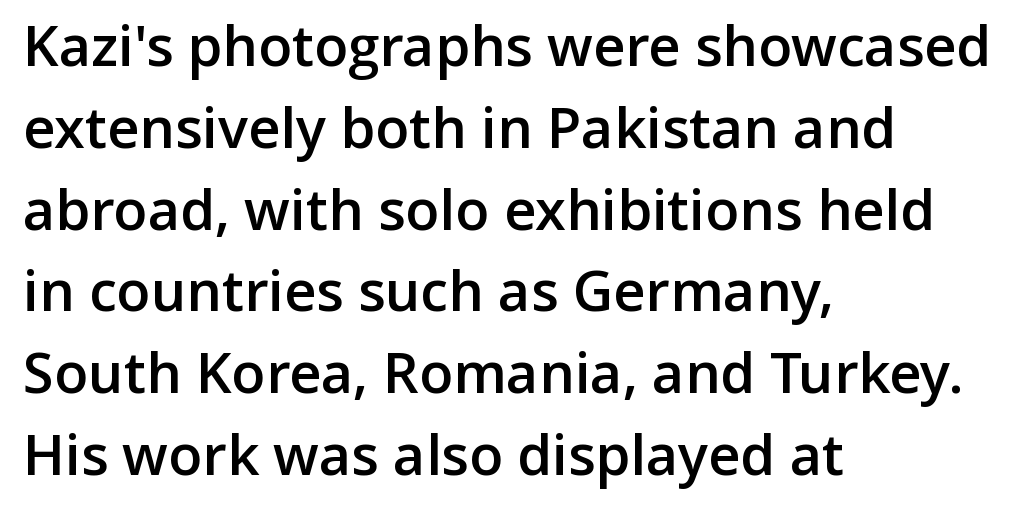
{"serif": "no", "italic": "no", "bold": "semi", "weight": "semibold", "width": "normal", "stroke_contrast": "low", "x_height": "medium", "monospaced": "no", "underline": "no", "align": "left", "line_spacing": "normal", "line_spacing_ratio": 1.46, "letter_spacing": "normal", "letter_spacing_em": 0.0, "glyph_px": 56}
